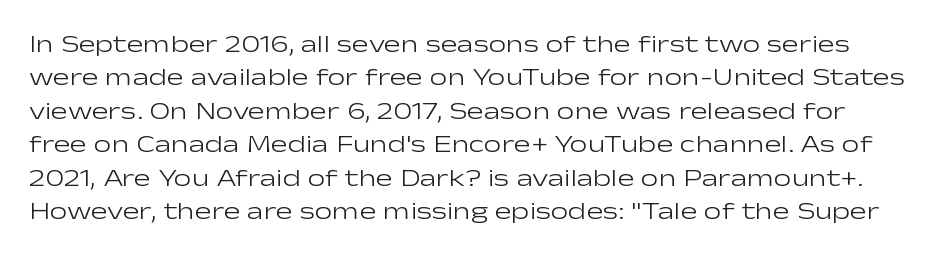
A typesetter would mark this as roman, not italic. Unmarked baselines from the first word to the last. The line texture is even and compact thanks to regular tracking. Reading down the column, the eye jumps a familiar distance to each next line.
